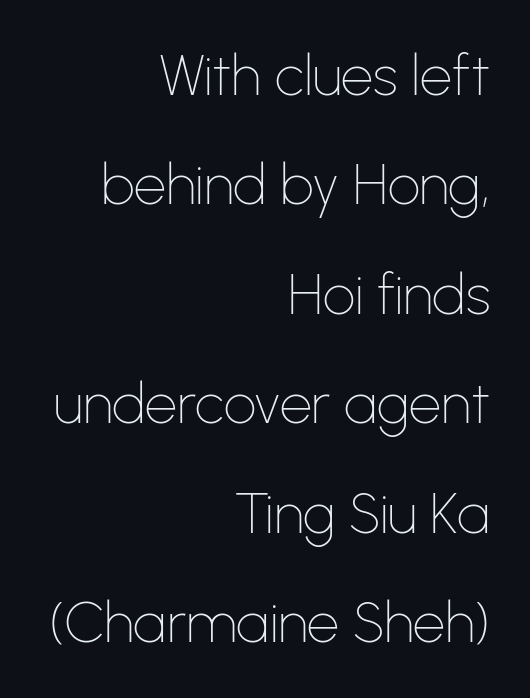
The text block is weighted toward the right margin, trailing off unevenly leftward. There is no visible air inserted between adjacent glyphs. A roman cut, with each character standing at attention. Is there much room between lines? Yes — plenty of vertical air separates them. Summary of weight: not heavy and not bold.
